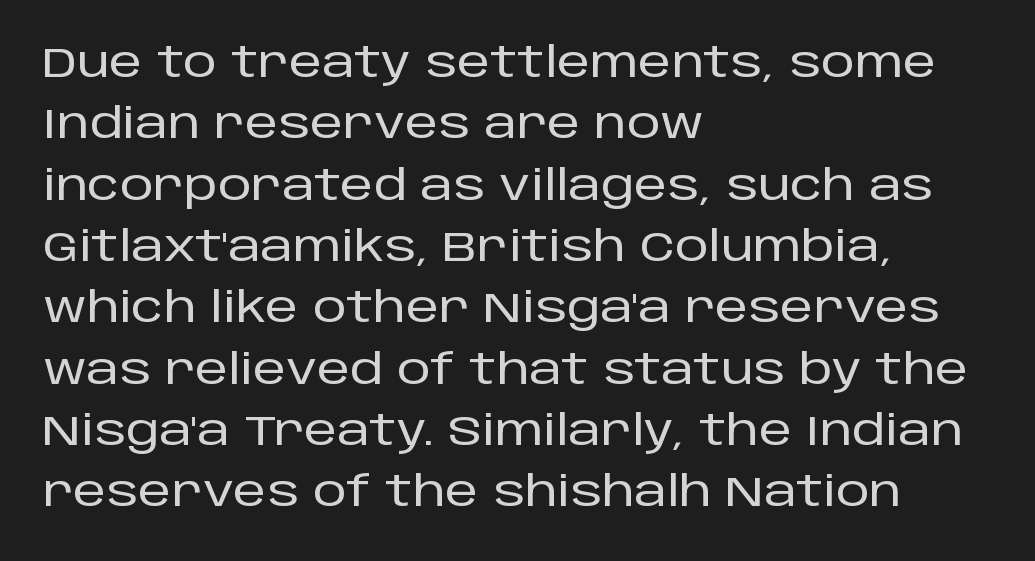
The image shows 42 px sans-serif type, upright; set left-aligned, normal line spacing (1.46x), normal letter spacing, not underlined; low stroke contrast and a large x-height.
